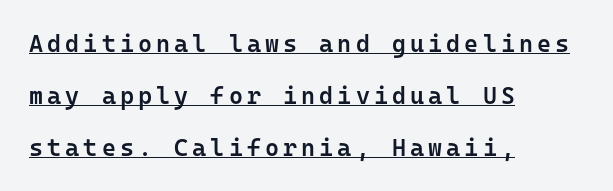
{"italic": "no", "bold": "semi", "underline": "yes", "align": "left", "line_spacing": "loose", "line_spacing_ratio": 2.16, "glyph_px": 24}
